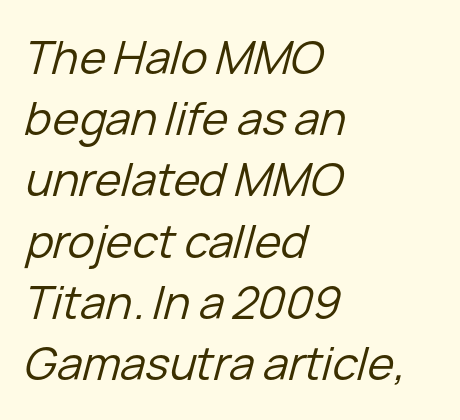
{"italic": "yes", "lean": "right", "slant_degrees": 15, "bold": "no", "weight": "regular", "width": "normal", "stroke_contrast": "low", "x_height": "medium", "monospaced": "no", "underline": "no", "align": "left", "line_spacing": "normal", "line_spacing_ratio": 1.36, "letter_spacing": "normal", "letter_spacing_em": 0.0, "glyph_px": 45}
